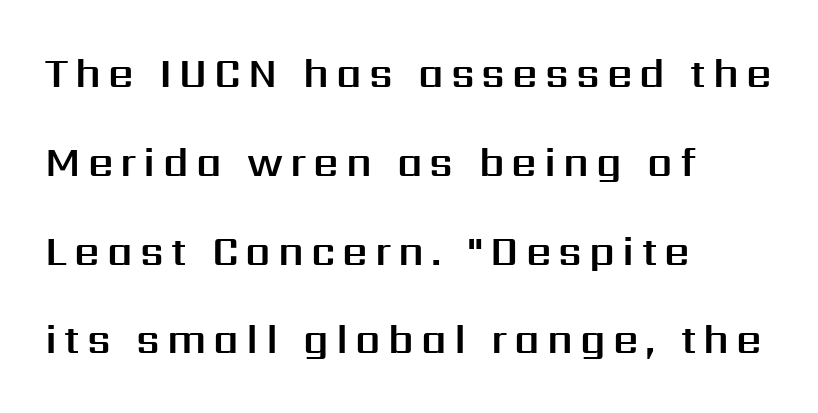
Q: Is the text italic (slanted)? A: No, it is upright.
Q: Is the typeface a serif or a sans-serif typeface? A: Sans-serif.
Q: Is the text underlined? A: No.
Q: How is the paragraph aligned? A: Left-aligned.
Q: Is the spacing between lines tight, normal or loose? A: Loose.
Q: Width (condensed, normal, or wide)? A: Normal.
Q: Stroke contrast? A: Medium.
Q: x-height? A: Medium.
Q: Monospaced? A: No.
